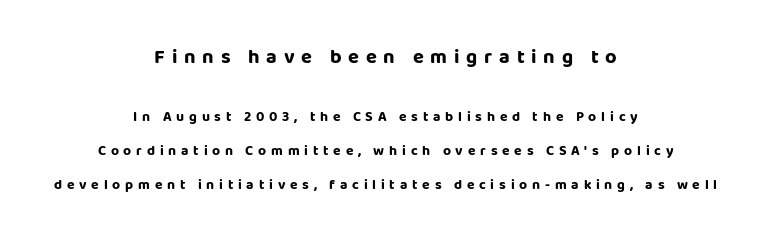
The image shows 20 px bold type, upright; set centered, loose line spacing (2.42x), unusually wide letter spacing (+0.34 em), not underlined; the first (top) block is 1.43x larger.
